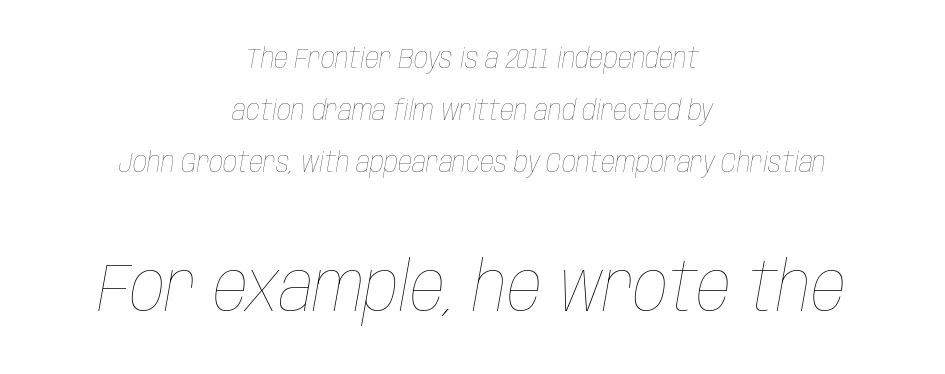
The image shows 69 px thin, condensed type, italic (leaning right); set centered, line spacing 1.86x, normal letter spacing, not underlined; the second (bottom) block is 2.46x larger; low stroke contrast and a large x-height.
